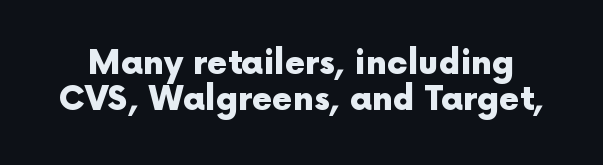
How are the letters spaced? Ordinarily, with no added tracking. Rendered with straight, roman letterforms. Beneath every word, the page is bare. Interline gaps are noticeably narrow in this sample.
